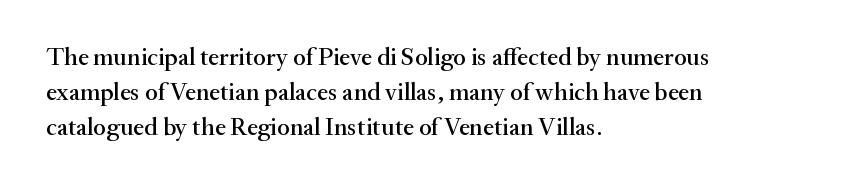
The image shows 25 px text type, upright; set left-aligned, normal line spacing (1.41x), normal letter spacing, not underlined.
